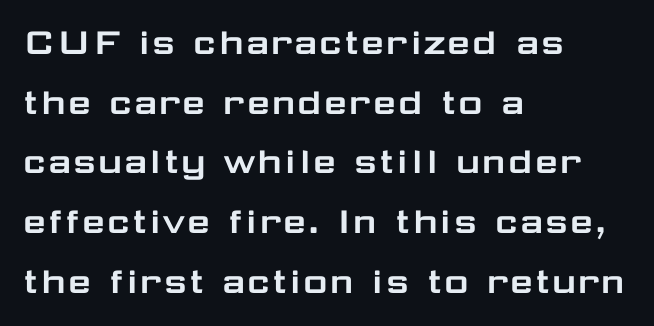
Q: Is the text italic (slanted)? A: No, it is upright.
Q: Is the typeface a serif or a sans-serif typeface? A: Sans-serif.
Q: Is the text underlined? A: No.
Q: How is the paragraph aligned? A: Left-aligned.
Q: Is the spacing between letters normal or unusually wide? A: Normal.
Q: Is the spacing between lines tight, normal or loose? A: Normal.
Q: Width (condensed, normal, or wide)? A: Wide.
Q: Stroke contrast? A: Low.
Q: x-height? A: Medium.
Q: Monospaced? A: No.
